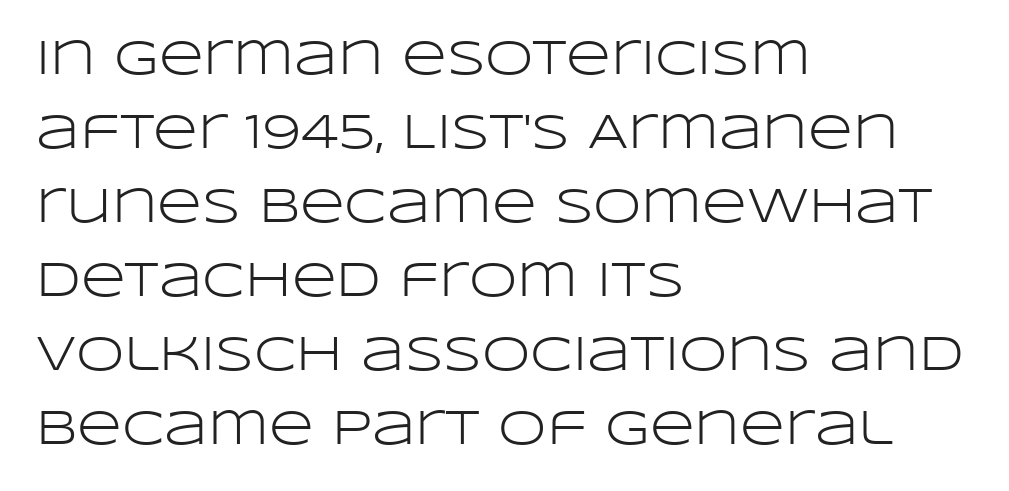
The image shows 49 px light, wide sans-serif type, upright; set left-aligned, normal line spacing (1.51x), normal letter spacing, not underlined; low stroke contrast and a large x-height.
